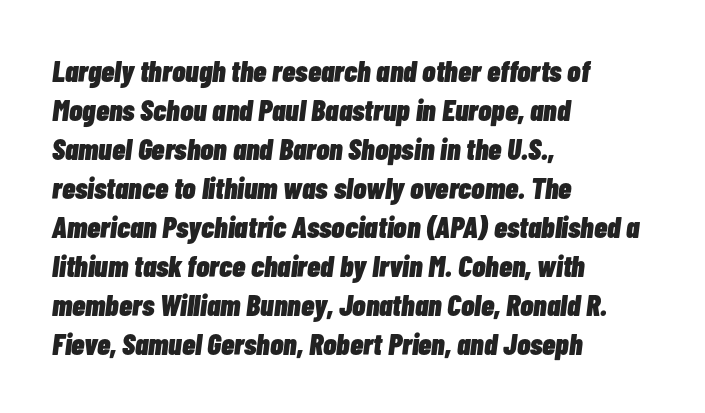
The face used here has the dense, thick strokes of a bold. The whole block is typeset with a tilt. Glyph-to-glyph distance matches everyday printed text. Just letters on the line, the space beneath them empty. Line spacing here is normal.
